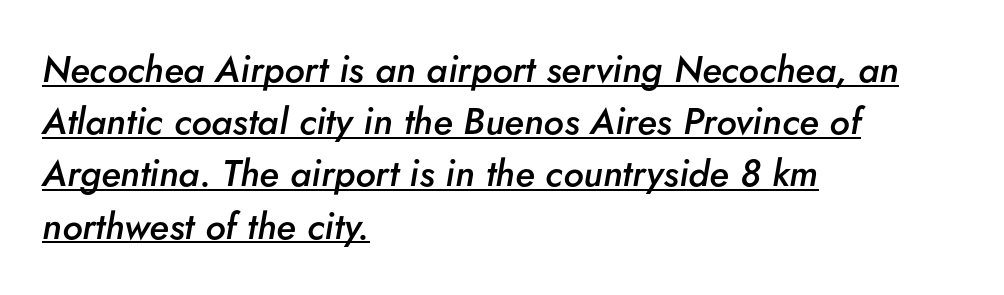
Does the leading feel generous? No, just average. The text block is weighted toward the left margin, trailing off unevenly rightward. Inter-character spacing is left at the font's built-in metrics. Each glyph is drawn with semibold strokes, heavier than normal yet not fully bold.
